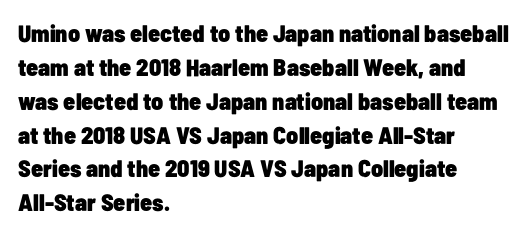
Check under the words: just untouched page. The lettering stays uniformly vertical, giving the passage a roman look. Does the weight exceed regular? Yes, all the way to bold. Leading: standard.
